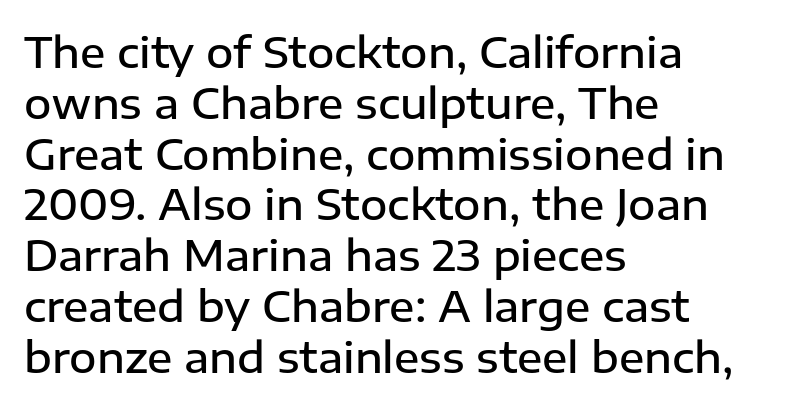
{"serif": "no", "italic": "no", "bold": "semi", "weight": "semibold", "width": "normal", "stroke_contrast": "low", "x_height": "medium", "monospaced": "no", "underline": "no", "align": "left", "line_spacing_ratio": 1.21, "letter_spacing": "normal", "letter_spacing_em": 0.0, "glyph_px": 42}
